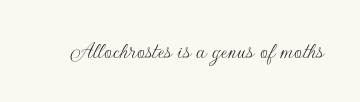
The rendering keeps characters at their native spacing. The font sits on the lighter half of the weight spectrum, regular included. Quick note: underline off.
